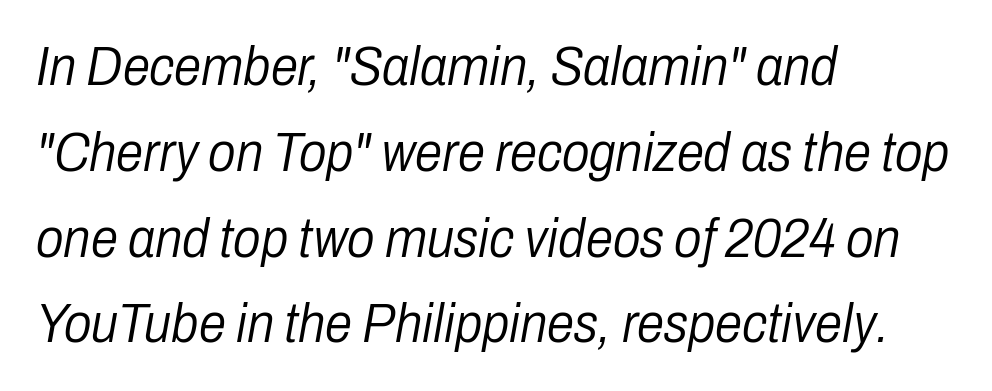
{"italic": "yes", "lean": "right", "slant_degrees": 10, "bold": "no", "weight": "light", "width": "condensed", "stroke_contrast": "low", "x_height": "medium", "monospaced": "no", "underline": "no", "align": "left", "line_spacing": "normal", "line_spacing_ratio": 1.56, "letter_spacing": "normal", "letter_spacing_em": 0.0, "glyph_px": 55}
